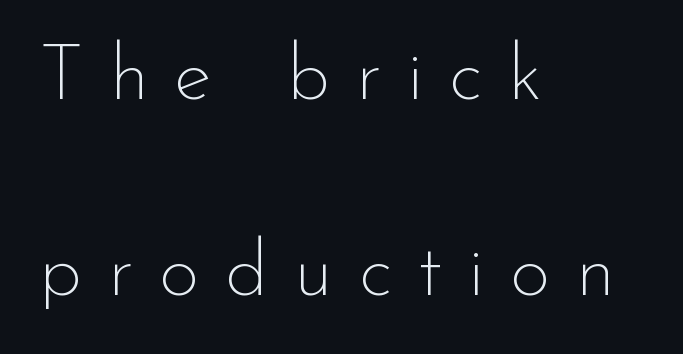
Q: Is the text bold? A: No.
Q: Is the text italic (slanted)? A: No, it is upright.
Q: Is the typeface a serif or a sans-serif typeface? A: Sans-serif.
Q: Is the text underlined? A: No.
Q: How is the paragraph aligned? A: Left-aligned.
Q: Is the spacing between letters normal or unusually wide? A: Unusually wide.
Q: Is the spacing between lines tight, normal or loose? A: Loose.
Q: Width (condensed, normal, or wide)? A: Normal.
Q: Stroke contrast? A: Low.
Q: x-height? A: Small.
Q: Monospaced? A: No.
